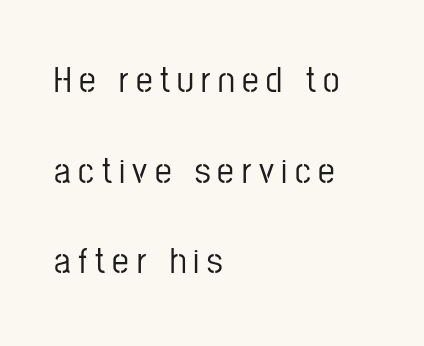
The image shows 37 px condensed sans-serif type, upright; set left-aligned, loose line spacing (2.45x), unusually wide letter spacing (+0.2 em), not underlined; low stroke contrast and a medium x-height.
